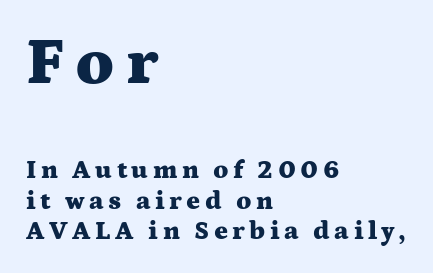
Bigger letters appear in the top chunk; the bottom chunk is reduced. Compared with an ordinary text face, these strokes are far heavier — a full bold. Vertical strokes here are truly vertical. Stroke terminals: seriffed. Descenders are the only things crossing below the line.
